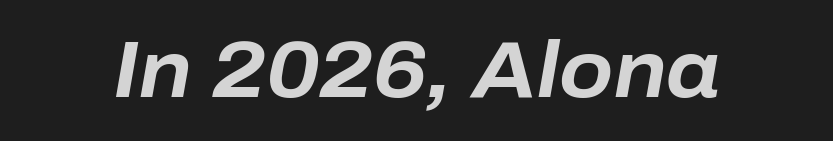
The image shows 79 px bold type, italic (leaning right); set normal letter spacing, not underlined; low stroke contrast and a medium x-height.
